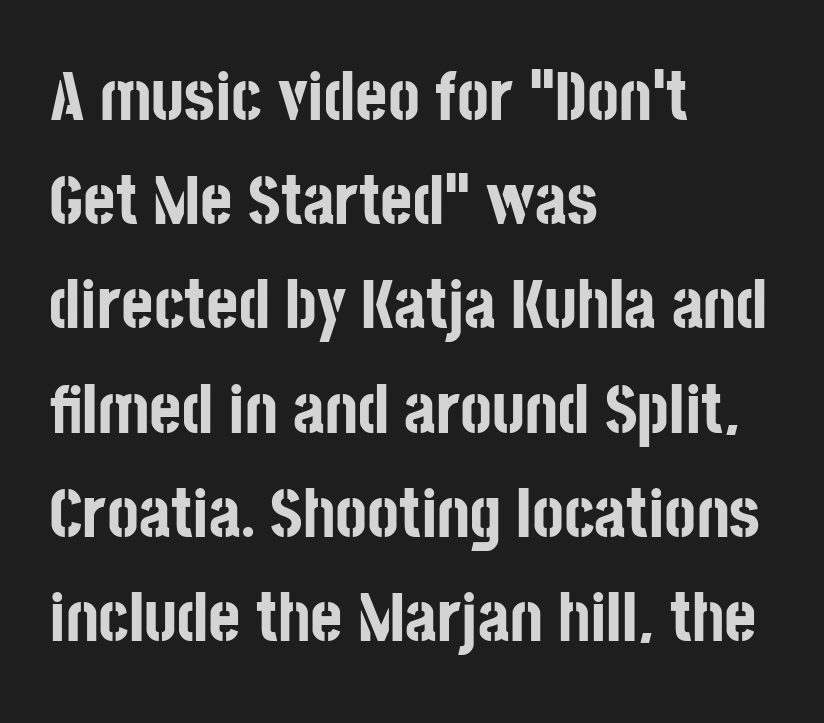
Q: Is the text bold? A: Yes.
Q: Is the text italic (slanted)? A: No, it is upright.
Q: Is the typeface a serif or a sans-serif typeface? A: Sans-serif.
Q: Is the text underlined? A: No.
Q: How is the paragraph aligned? A: Left-aligned.
Q: Is the spacing between letters normal or unusually wide? A: Normal.
Q: Is the spacing between lines tight, normal or loose? A: Normal.
Q: Width (condensed, normal, or wide)? A: Condensed.
Q: Stroke contrast? A: Low.
Q: x-height? A: Large.
Q: Monospaced? A: No.
